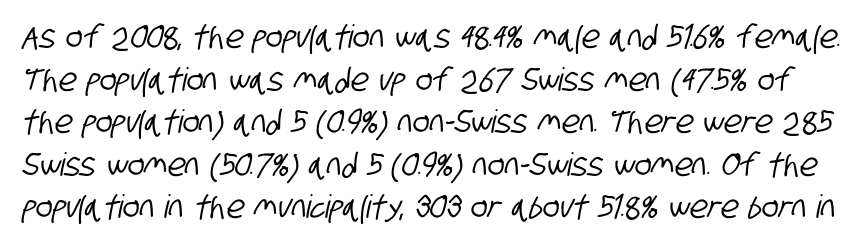
Students, observe: this is what conventionally led text looks like. Nobody drew a line under any word here. You can tell from the bare stems that sans-serif type was used. Words appear dense and cohesive because spacing is normal.
